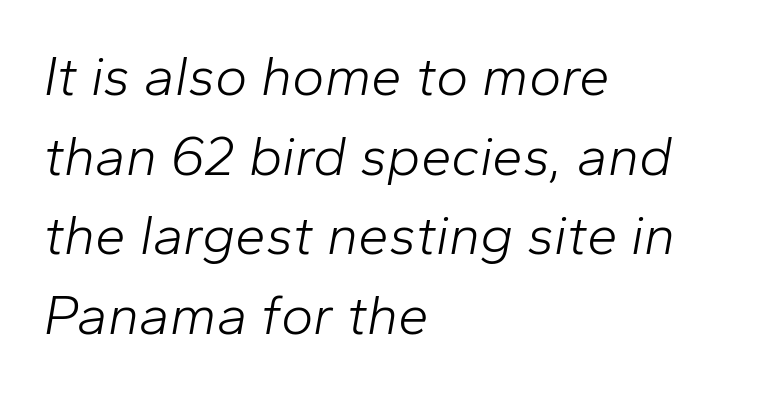
The image shows 55 px light type, italic (leaning right); set left-aligned, normal line spacing (1.45x), normal letter spacing, not underlined; low stroke contrast and a medium x-height.
